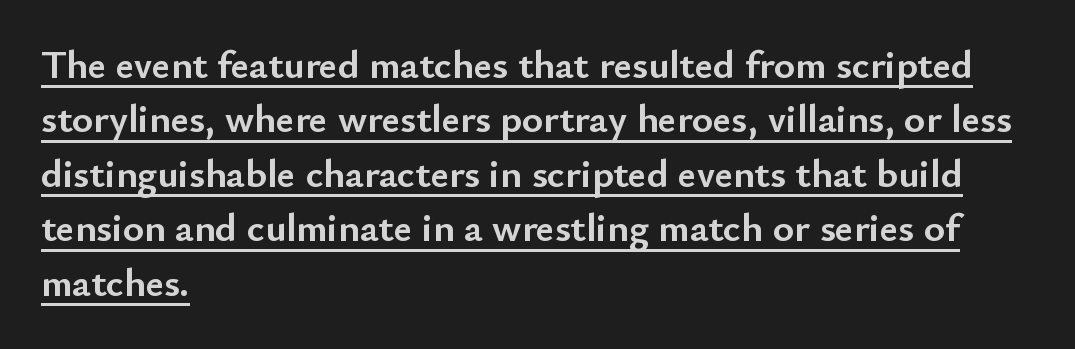
Q: Is the text bold? A: Yes.
Q: Is the text italic (slanted)? A: No, it is upright.
Q: Is the typeface a serif or a sans-serif typeface? A: Sans-serif.
Q: Is the text underlined? A: Yes.
Q: How is the paragraph aligned? A: Left-aligned.
Q: Is the spacing between letters normal or unusually wide? A: Normal.
Q: Is the spacing between lines tight, normal or loose? A: Normal.
Q: Width (condensed, normal, or wide)? A: Normal.
Q: Stroke contrast? A: Low.
Q: x-height? A: Small.
Q: Monospaced? A: No.
